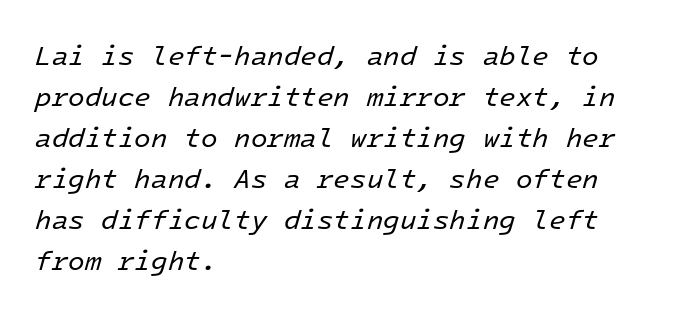
Q: Is the text bold? A: No.
Q: Is the text italic (slanted)? A: Yes, it leans right by about 16 degrees.
Q: Is the text underlined? A: No.
Q: How is the paragraph aligned? A: Left-aligned.
Q: Is the spacing between letters normal or unusually wide? A: Normal.
Q: Is the spacing between lines tight, normal or loose? A: Normal.
